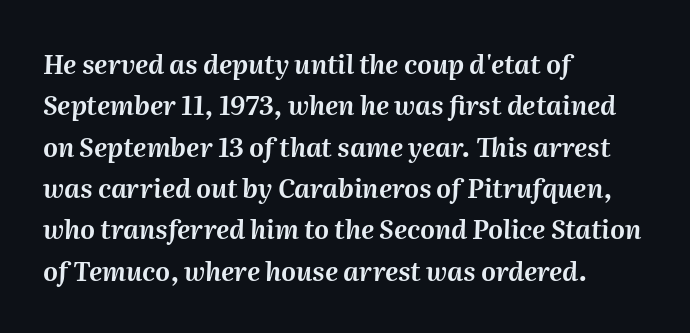
{"italic": "yes", "lean": "right", "slant_degrees": 2, "underline": "no", "align": "left", "line_spacing": "normal", "line_spacing_ratio": 1.59, "letter_spacing": "normal", "letter_spacing_em": 0.0, "glyph_px": 26}
